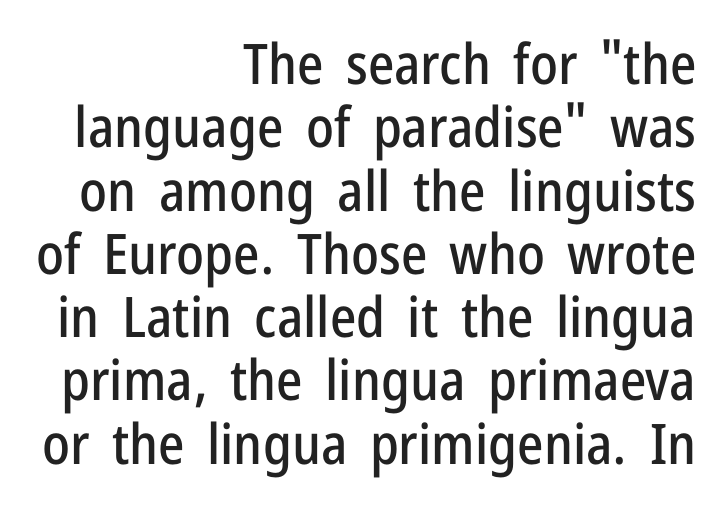
Which margin do the lines hug? The right one — the left edge is uneven. Posture: upright roman. These lines are rendered in a variable-pitch font. In terms of letterform style, serifs are entirely absent. Regarding leading, the lines here are crowded together. The space directly below the letters is spotless.
